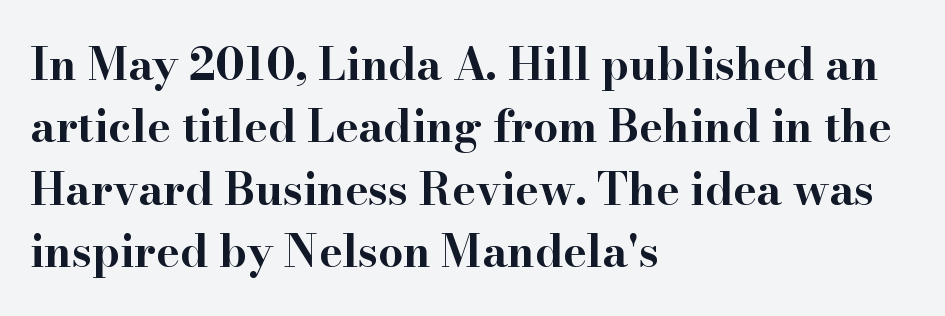
Q: Is the text bold? A: Yes.
Q: Is the text italic (slanted)? A: No, it is upright.
Q: Is the typeface a serif or a sans-serif typeface? A: Serif.
Q: Is the text underlined? A: No.
Q: How is the paragraph aligned? A: Left-aligned.
Q: Is the spacing between letters normal or unusually wide? A: Normal.
Q: Is the spacing between lines tight, normal or loose? A: Normal.
Q: Width (condensed, normal, or wide)? A: Wide.
Q: Stroke contrast? A: High.
Q: x-height? A: Small.
Q: Monospaced? A: No.
